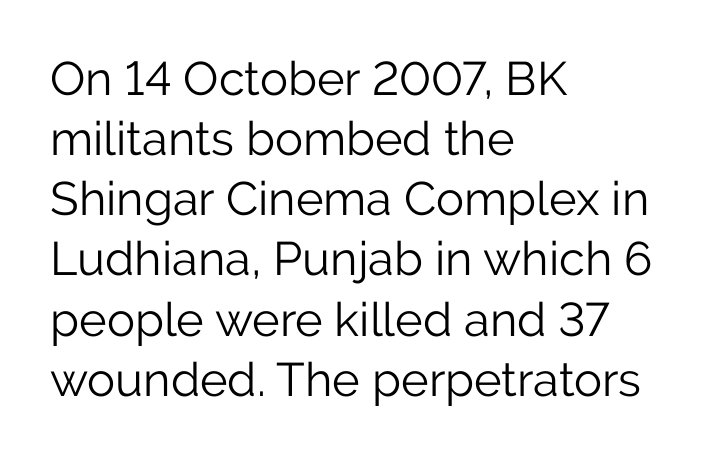
Q: Is the text bold? A: No.
Q: Is the text italic (slanted)? A: No, it is upright.
Q: Is the typeface a serif or a sans-serif typeface? A: Sans-serif.
Q: Is the text underlined? A: No.
Q: How is the paragraph aligned? A: Left-aligned.
Q: Is the spacing between letters normal or unusually wide? A: Normal.
Q: Is the spacing between lines tight, normal or loose? A: Normal.
Q: Width (condensed, normal, or wide)? A: Normal.
Q: Stroke contrast? A: Low.
Q: x-height? A: Medium.
Q: Monospaced? A: No.
